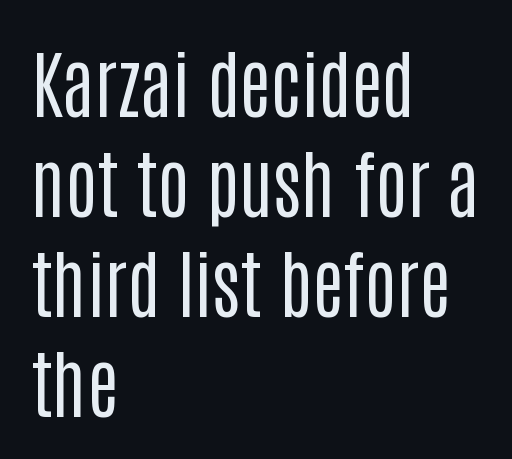
The image shows 74 px regular-weight, condensed sans-serif type, upright; set left-aligned, normal line spacing (1.35x), normal letter spacing, not underlined; low stroke contrast and a large x-height.
